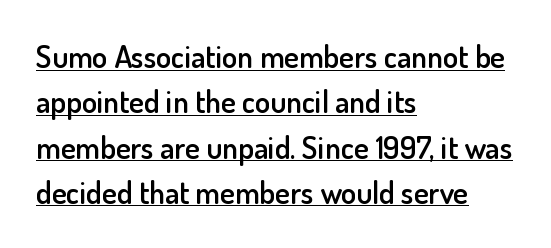
{"serif": "no", "italic": "no", "bold": "semi", "weight": "semibold", "width": "normal", "stroke_contrast": "low", "x_height": "small", "monospaced": "no", "underline": "yes", "align": "left", "line_spacing": "normal", "line_spacing_ratio": 1.46, "letter_spacing": "normal", "letter_spacing_em": 0.0, "glyph_px": 31}
